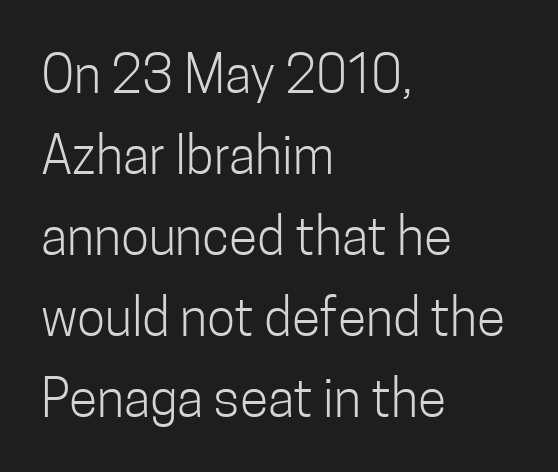
{"serif": "no", "italic": "no", "bold": "no", "weight": "light", "width": "condensed", "stroke_contrast": "low", "x_height": "medium", "monospaced": "no", "underline": "no", "align": "left", "line_spacing": "normal", "line_spacing_ratio": 1.56, "letter_spacing": "normal", "letter_spacing_em": 0.0, "glyph_px": 52}
